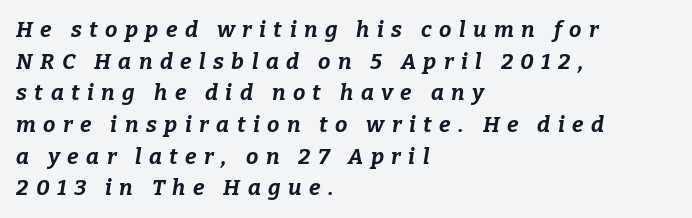
The image shows 22 px bold type, italic (leaning right); set left-aligned, normal line spacing (1.44x), unusually wide letter spacing (+0.34 em), not underlined.
